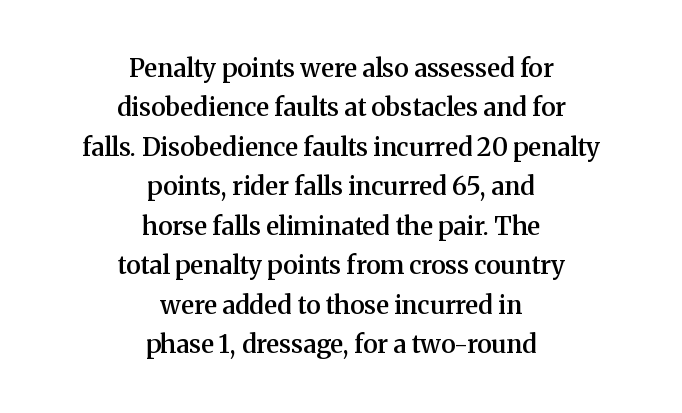
Q: Is the text bold? A: Semi-bold.
Q: Is the text italic (slanted)? A: No, it is upright.
Q: Is the text underlined? A: No.
Q: How is the paragraph aligned? A: Centered.
Q: Is the spacing between letters normal or unusually wide? A: Normal.
Q: Is the spacing between lines tight, normal or loose? A: Normal.
